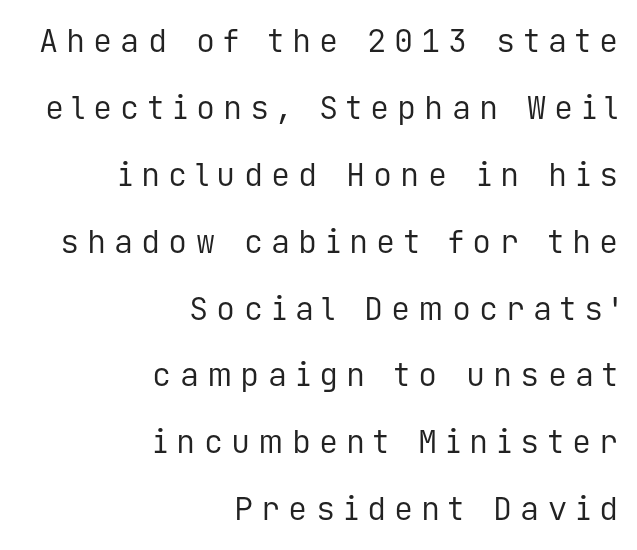
The image shows 32 px regular-weight sans-serif type, upright, monospaced; set right-aligned, loose line spacing (2.09x), unusually wide letter spacing (+0.25 em), not underlined; low stroke contrast and a medium x-height.
